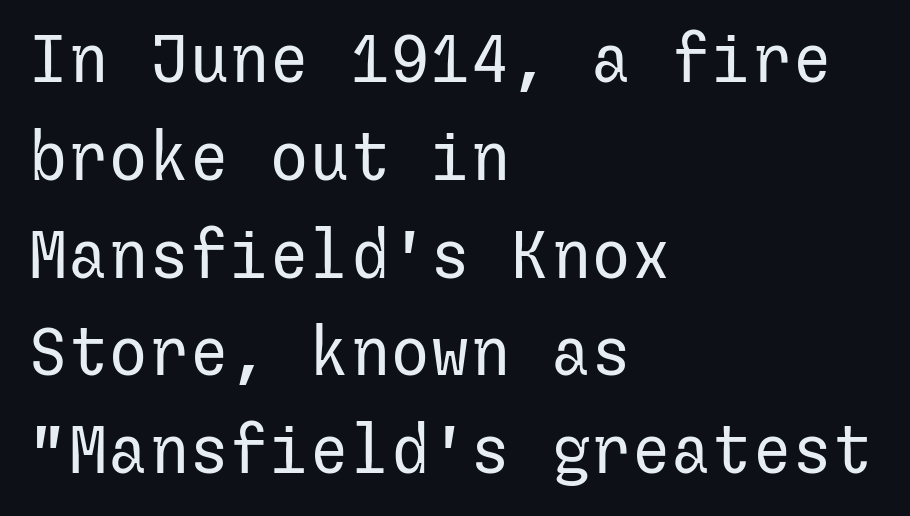
{"serif": "no", "italic": "no", "bold": "no", "weight": "regular", "width": "normal", "stroke_contrast": "low", "x_height": "medium", "underline": "no", "align": "left", "line_spacing": "normal", "line_spacing_ratio": 1.46, "letter_spacing": "normal", "letter_spacing_em": 0.0, "glyph_px": 67}
